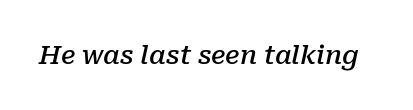
These lines keep a tight, regular rhythm from letter to letter. Weight: semibold (demi). Any mark beneath the type? The region is blank. Posture: slanted.
